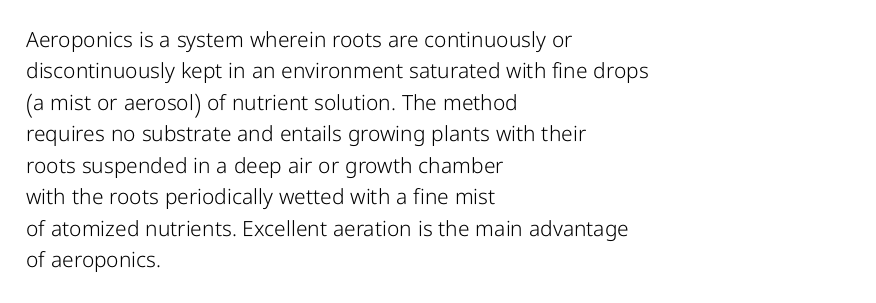
Each row of text sits above clean, open space. Italic? Not at all — the glyphs are vertical. Typeset ragged right — the left edge is the straight one. Each word holds together tightly as a unit, with standard inter-letter gaps. Interline gaps are of average width in this sample.
